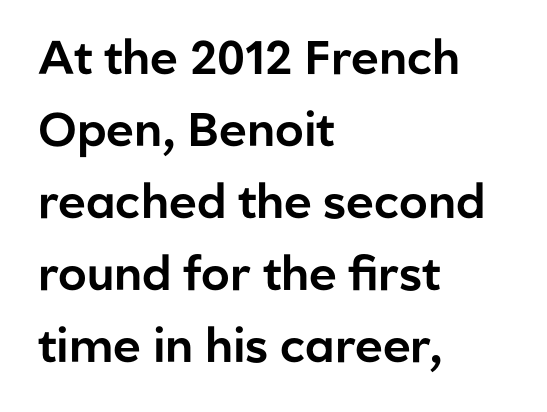
The letters advance in unequal steps, a hallmark of proportional type. Underlining? Definitely not there. The passage shown is typeset with a sans-serif family. A typesetter would call this zero additional tracking. Quick note: not italic, upright.
